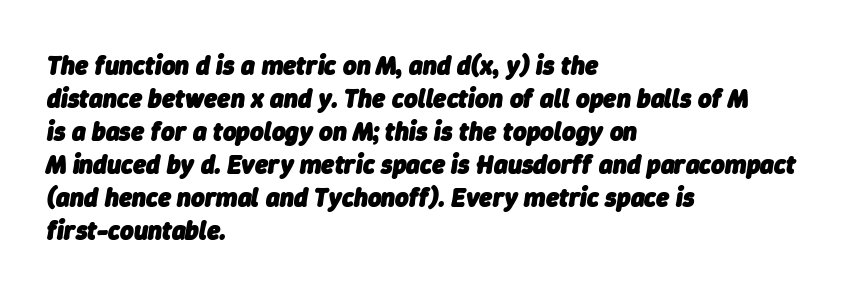
Q: Is the text bold? A: Yes.
Q: Is the text italic (slanted)? A: Yes, it leans right by about 9 degrees.
Q: Is the text underlined? A: No.
Q: How is the paragraph aligned? A: Left-aligned.
Q: Is the spacing between letters normal or unusually wide? A: Normal.
Q: Is the spacing between lines tight, normal or loose? A: Normal.
